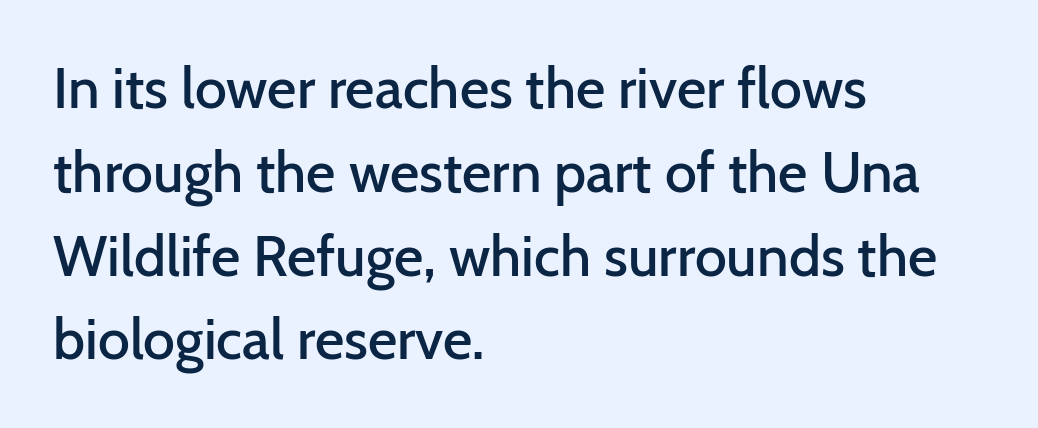
The image shows 57 px semibold sans-serif type, upright; set left-aligned, normal line spacing (1.47x), normal letter spacing, not underlined; low stroke contrast and a medium x-height.
